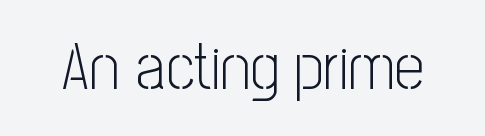
The image shows 66 px light, condensed sans-serif type, upright; set normal letter spacing, not underlined; low stroke contrast and a medium x-height.
